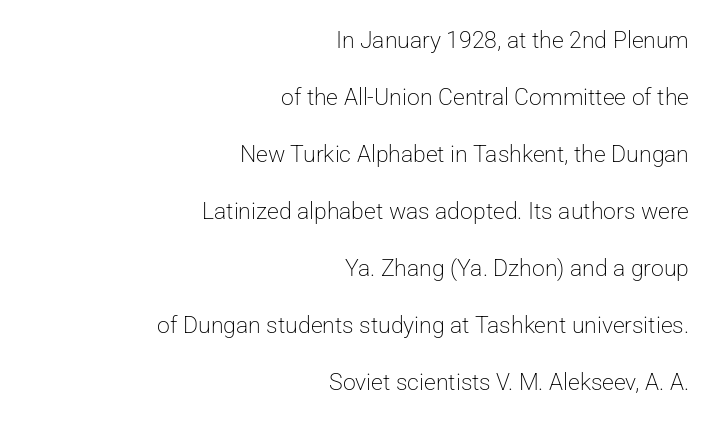
The image shows 23 px text type, upright; set right-aligned, loose line spacing (2.48x), normal letter spacing, not underlined.
